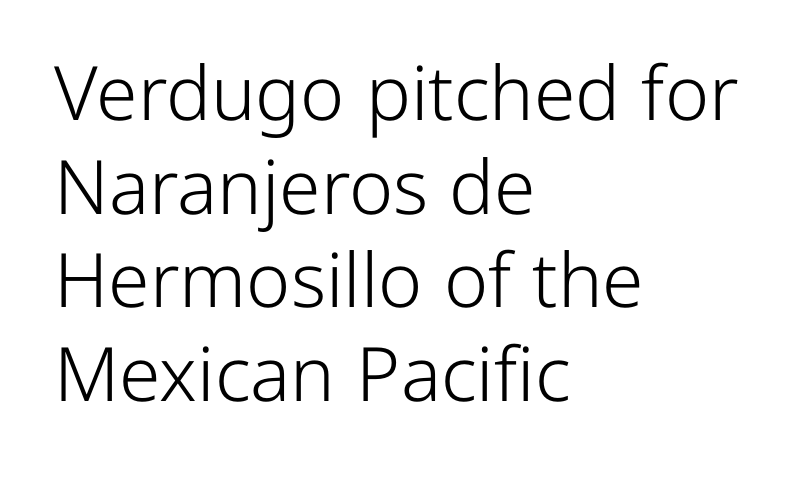
Grotesque or geometric, the face here clearly has no serifs. Is the stroke heavy? The answer is a plain regular-or-lighter. Glance below the letters and you will spot only blank space. Is the letter spacing exaggerated? No — it looks like the ordinary default. Students, observe: this is what conventionally led text looks like. The axis of the letterforms is exactly vertical.
